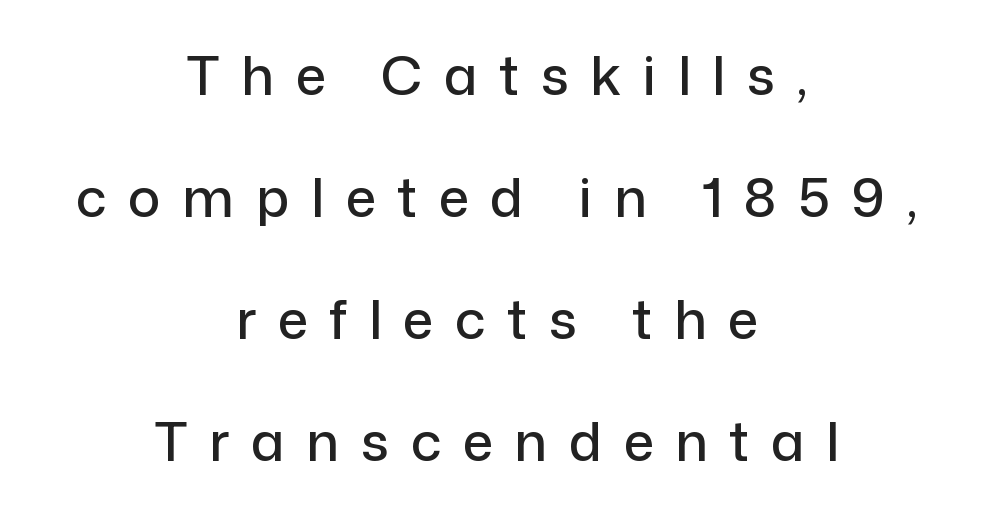
Rule under the text: the space is simply empty. Line spacing here is loose. Examine the stroke ends and you'll find no serifs. Character widths vary here, with narrow letters taking less room than wide ones. The passage is arranged like a title page — every line centered. The gaps between neighbouring characters are conspicuously large.
